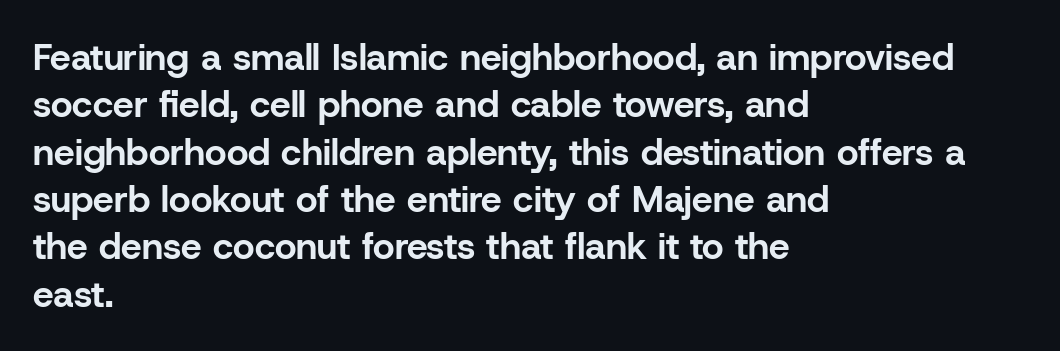
{"serif": "no", "italic": "no", "bold": "yes", "weight": "bold", "width": "normal", "stroke_contrast": "low", "x_height": "medium", "monospaced": "no", "underline": "no", "align": "left", "line_spacing": "normal", "line_spacing_ratio": 1.28, "letter_spacing": "normal", "letter_spacing_em": 0.0, "glyph_px": 37}
